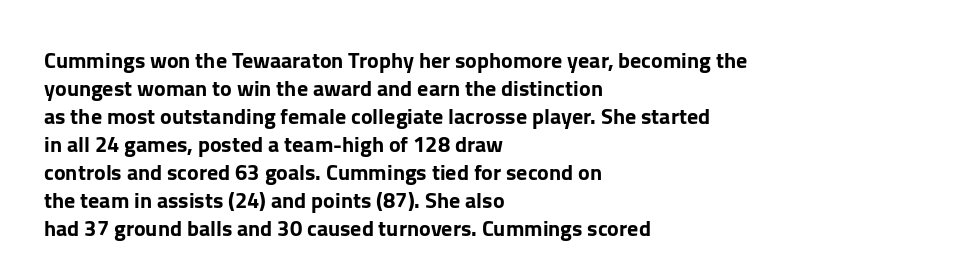
{"italic": "no", "underline": "no", "align": "left", "line_spacing": "normal", "line_spacing_ratio": 1.27, "letter_spacing": "normal", "letter_spacing_em": 0.0, "glyph_px": 22}
